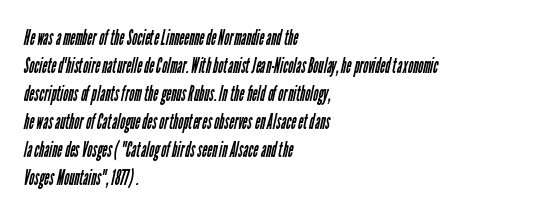
Q: Is the text bold? A: No.
Q: Is the text underlined? A: No.
Q: How is the paragraph aligned? A: Left-aligned.
Q: Is the spacing between letters normal or unusually wide? A: Normal.
Q: Is the spacing between lines tight, normal or loose? A: Normal.
